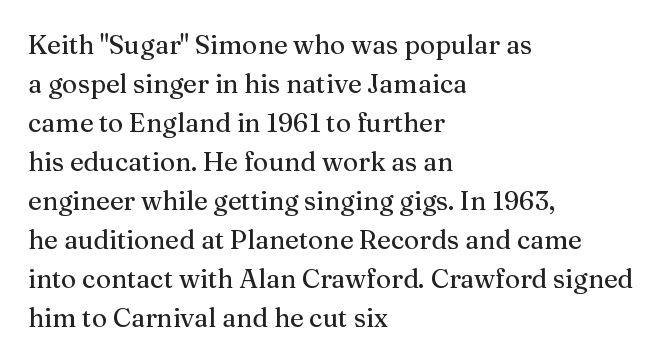
{"italic": "no", "underline": "no", "align": "left", "line_spacing": "normal", "line_spacing_ratio": 1.5, "letter_spacing": "normal", "letter_spacing_em": 0.0, "glyph_px": 26}
